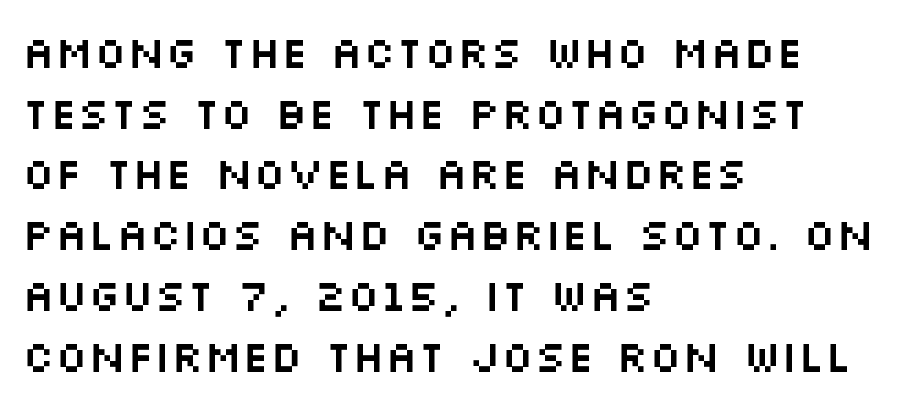
Leftover space on each line is placed entirely after the last word. The passage shown stacks its lines at a standard gap. Is there any slant? The stems are plumb. Stroke terminals: plain, sans-serif. A typesetter would call this proportional, since set widths differ per character. The passage shown has conventional tracking throughout.
